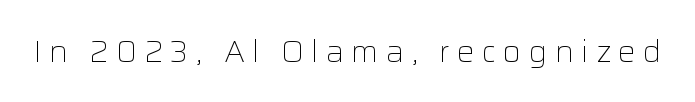
Q: Is the text bold? A: No.
Q: Is the text italic (slanted)? A: No, it is upright.
Q: Is the typeface a serif or a sans-serif typeface? A: Sans-serif.
Q: Is the text underlined? A: No.
Q: Is the spacing between letters normal or unusually wide? A: Unusually wide.
Q: Width (condensed, normal, or wide)? A: Normal.
Q: Stroke contrast? A: Low.
Q: x-height? A: Medium.
Q: Monospaced? A: No.
